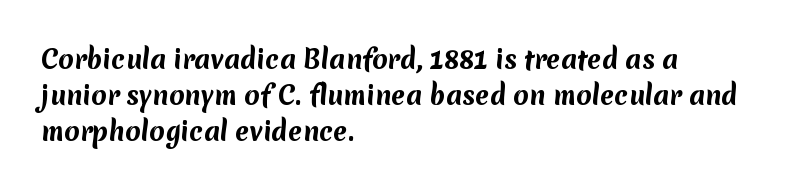
{"bold": "yes", "underline": "no", "align": "left", "line_spacing": "normal", "line_spacing_ratio": 1.45, "letter_spacing": "normal", "letter_spacing_em": 0.0, "glyph_px": 25}
